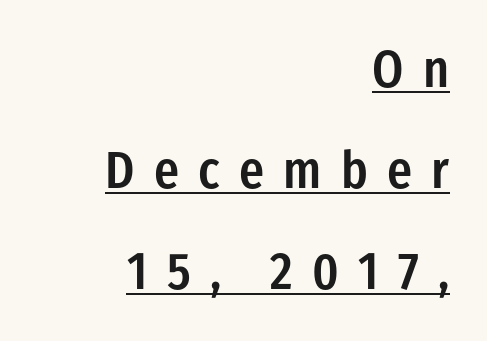
The image shows 52 px semibold, condensed sans-serif type, upright; set right-aligned, loose line spacing (1.94x), unusually wide letter spacing (+0.37 em), underlined; low stroke contrast and a medium x-height.
